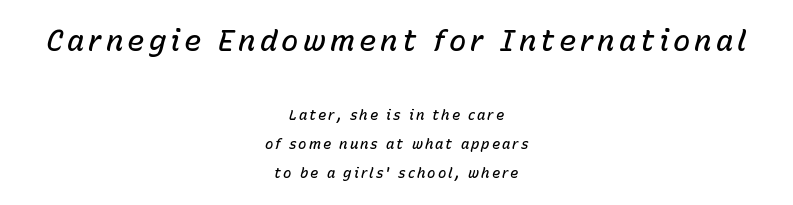
Q: Is the text bold? A: Semi-bold.
Q: Is the text italic (slanted)? A: Yes, it leans right by about 15 degrees.
Q: Is the text underlined? A: No.
Q: How is the paragraph aligned? A: Centered.
Q: Is the spacing between lines tight, normal or loose? A: Loose.
Q: Which block of text is set in a larger size, the first (top) or the second (bottom)? A: The first (top) one.
Q: Width (condensed, normal, or wide)? A: Normal.
Q: Stroke contrast? A: Low.
Q: x-height? A: Medium.
Q: Monospaced? A: No.
